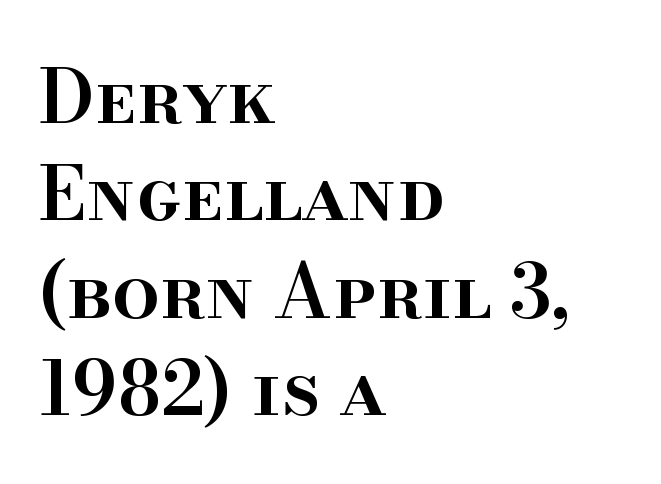
The image shows 75 px semibold serif type, upright; set left-aligned, normal line spacing (1.3x), normal letter spacing, not underlined; high stroke contrast and a small x-height.
